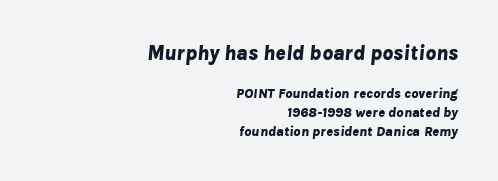
One glance says typical: line gaps are just what's usual. Underlining? Definitely not there. All the whitespace from short lines collects on the left. Bigger letters appear in the top chunk; the bottom chunk is reduced. Yep, that's italic — everything's leaning.
